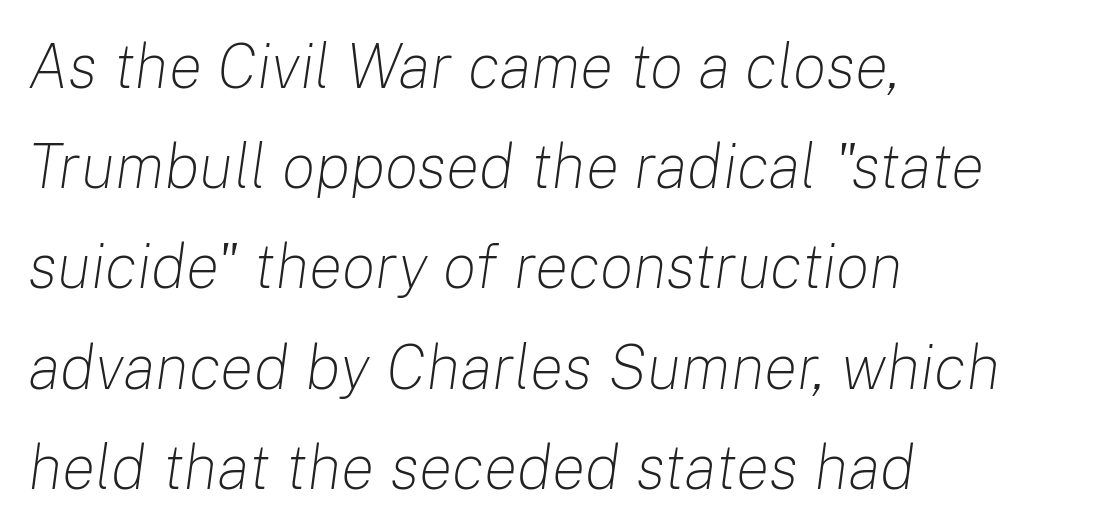
Look at the tracking — it's just the regular setting, nothing added. The font is comparable to plain body text, perhaps lighter. Quick note: interline space is typical. All the whitespace from short lines collects on the right. Every character sits at an angle, as italics do.
